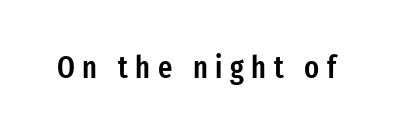
Is the type bold? Partly — it's a semibold, heavier than regular but not fully bold. Plain, unruled lines of type. The face used here is rendered with a markedly widened letterfit. This sample uses a sans-serif face. Each letter keeps its own natural width here, so spacing adapts to shape. This is roman type, the default non-slanted kind.
